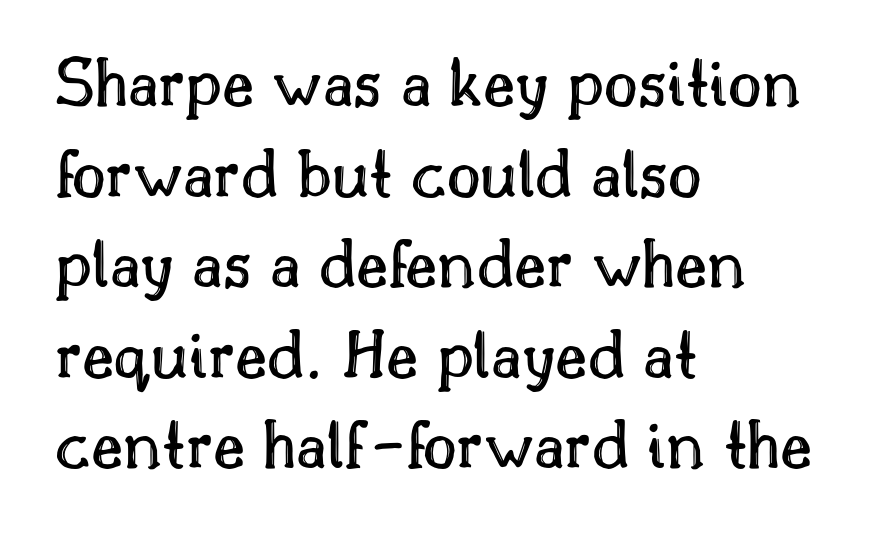
The image shows 73 px text type, upright; set left-aligned, line spacing 1.24x, normal letter spacing, not underlined; a small x-height.
